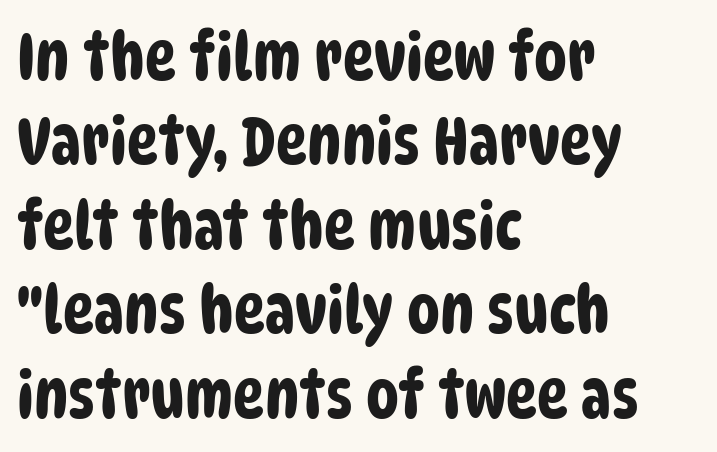
{"serif": "no", "width": "condensed", "stroke_contrast": "low", "x_height": "large", "monospaced": "no", "underline": "no", "align": "left", "line_spacing": "normal", "line_spacing_ratio": 1.28, "letter_spacing": "normal", "letter_spacing_em": 0.0, "glyph_px": 66}
